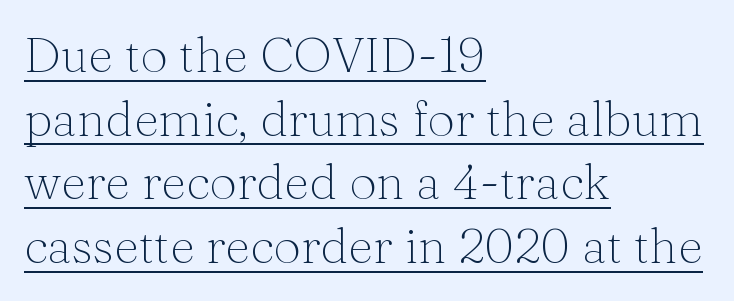
The image shows 49 px light serif type, upright; set left-aligned, normal line spacing (1.3x), normal letter spacing, underlined; medium stroke contrast and a medium x-height.
